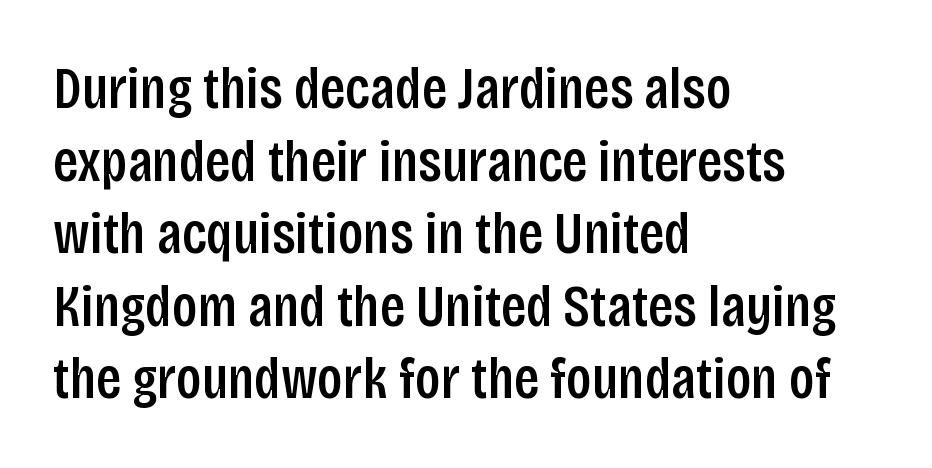
Q: Is the text bold? A: Semi-bold.
Q: Is the text italic (slanted)? A: No, it is upright.
Q: Is the typeface a serif or a sans-serif typeface? A: Sans-serif.
Q: Is the text underlined? A: No.
Q: How is the paragraph aligned? A: Left-aligned.
Q: Is the spacing between letters normal or unusually wide? A: Normal.
Q: Width (condensed, normal, or wide)? A: Condensed.
Q: Stroke contrast? A: Low.
Q: x-height? A: Large.
Q: Monospaced? A: No.
